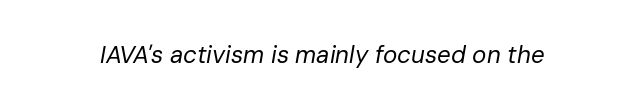
The axis of the letterforms is tilted away from vertical. The tracking reads as untouched default to a designer's eye. Unmarked baselines from the first word to the last. The cut favours lightness, reaching ordinary text weight at its darkest.
